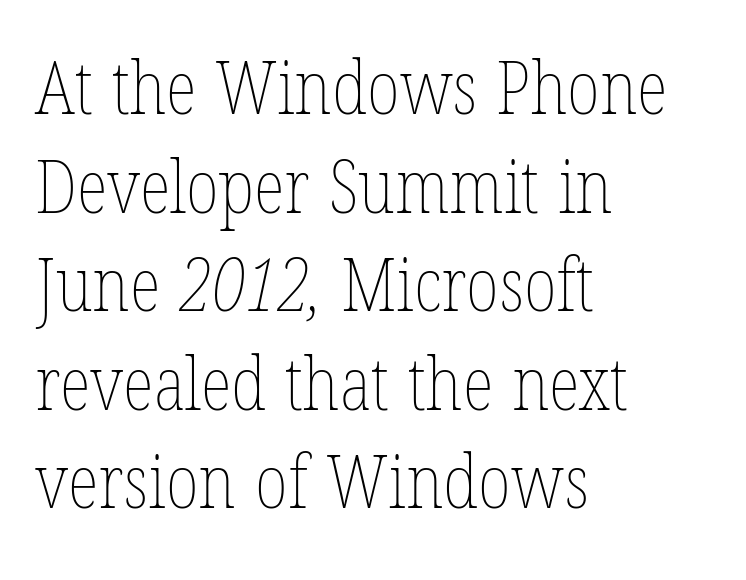
{"bold": "no", "weight": "thin", "width": "condensed", "stroke_contrast": "low", "x_height": "medium", "monospaced": "no", "underline": "no", "align": "left", "line_spacing": "normal", "line_spacing_ratio": 1.35, "letter_spacing": "normal", "letter_spacing_em": 0.0, "glyph_px": 73}
